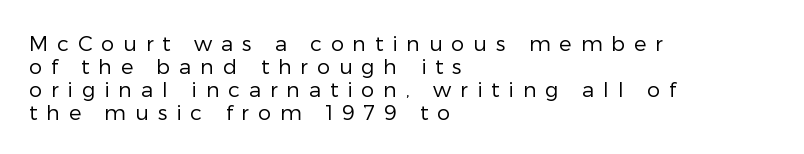
{"italic": "no", "bold": "no", "underline": "no", "align": "left", "line_spacing": "tight", "line_spacing_ratio": 1.09, "letter_spacing": "wide", "letter_spacing_em": 0.42, "glyph_px": 21}
